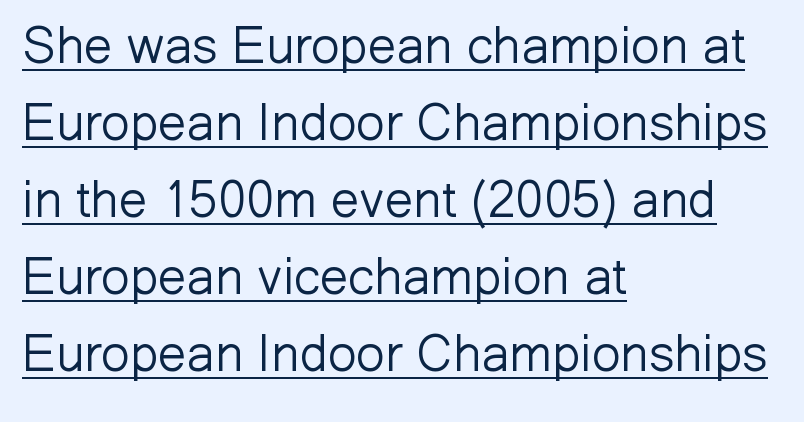
Q: Is the text bold? A: No.
Q: Is the text italic (slanted)? A: No, it is upright.
Q: Is the typeface a serif or a sans-serif typeface? A: Sans-serif.
Q: Is the text underlined? A: Yes.
Q: How is the paragraph aligned? A: Left-aligned.
Q: Is the spacing between letters normal or unusually wide? A: Normal.
Q: Is the spacing between lines tight, normal or loose? A: Normal.
Q: Width (condensed, normal, or wide)? A: Normal.
Q: Stroke contrast? A: Low.
Q: x-height? A: Medium.
Q: Monospaced? A: No.
